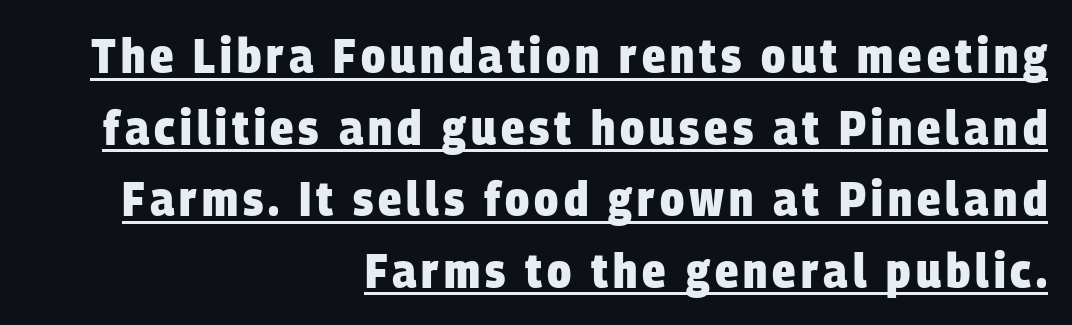
The face used here appears with an underline applied. Every row of glyphs terminates at an identical x-position on the right. Caption: bold face, heavy strokes. A normal amount of white space separates one row of letters from the next. The designer went with a sans here, leaving each stem footless. Here the designer chose a conventional face with non-uniform glyph widths.
